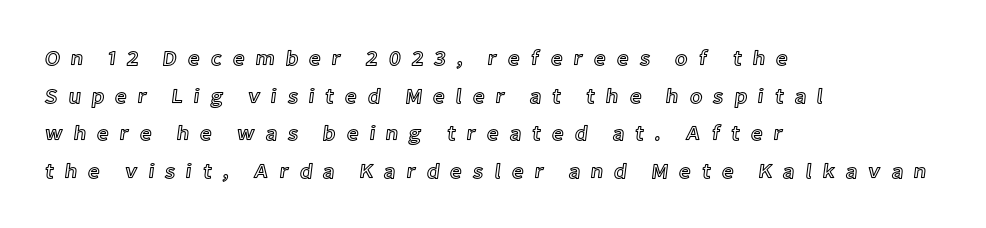
The image shows 21 px text type; set left-aligned, line spacing 1.79x, unusually wide letter spacing (+0.5 em), not underlined.
